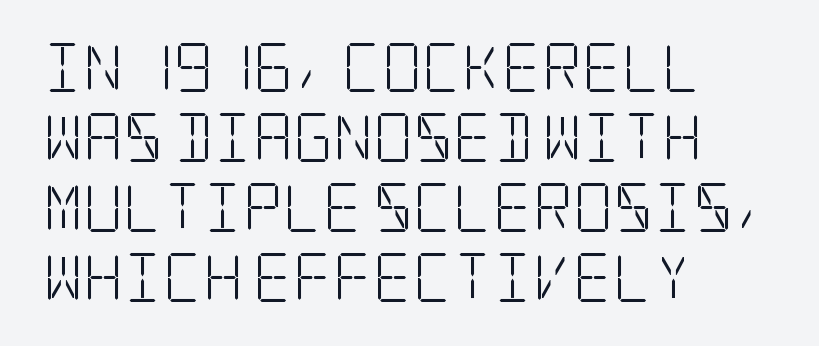
{"serif": "yes", "italic": "no", "bold": "no", "weight": "light", "width": "condensed", "stroke_contrast": "low", "x_height": "large", "underline": "no", "align": "left", "line_spacing": "normal", "line_spacing_ratio": 1.43, "letter_spacing": "normal", "letter_spacing_em": 0.0, "glyph_px": 49}
